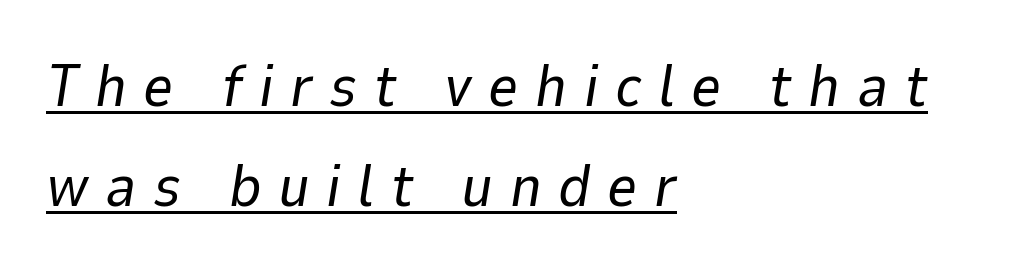
Q: Is the text bold? A: No.
Q: Is the text italic (slanted)? A: Yes, it leans right by about 9 degrees.
Q: Is the text underlined? A: Yes.
Q: How is the paragraph aligned? A: Left-aligned.
Q: Is the spacing between letters normal or unusually wide? A: Unusually wide.
Q: Is the spacing between lines tight, normal or loose? A: Normal.
Q: Width (condensed, normal, or wide)? A: Normal.
Q: Stroke contrast? A: Low.
Q: x-height? A: Medium.
Q: Monospaced? A: No.
